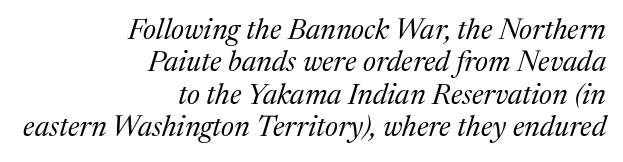
{"serif": "yes", "italic": "yes", "lean": "right", "slant_degrees": 17, "bold": "no", "weight": "regular", "width": "normal", "stroke_contrast": "medium", "x_height": "medium", "monospaced": "no", "underline": "no", "align": "right", "line_spacing": "tight", "line_spacing_ratio": 1.12, "letter_spacing": "normal", "letter_spacing_em": 0.0, "glyph_px": 29}
